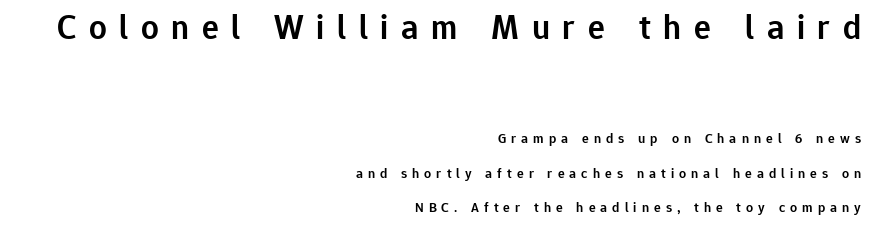
Q: Is the text bold? A: Semi-bold.
Q: Is the text italic (slanted)? A: No, it is upright.
Q: Is the typeface a serif or a sans-serif typeface? A: Sans-serif.
Q: Is the text underlined? A: No.
Q: How is the paragraph aligned? A: Right-aligned.
Q: Is the spacing between letters normal or unusually wide? A: Unusually wide.
Q: Is the spacing between lines tight, normal or loose? A: Loose.
Q: Which block of text is set in a larger size, the first (top) or the second (bottom)? A: The first (top) one.
Q: Width (condensed, normal, or wide)? A: Normal.
Q: Stroke contrast? A: Low.
Q: x-height? A: Medium.
Q: Monospaced? A: No.
